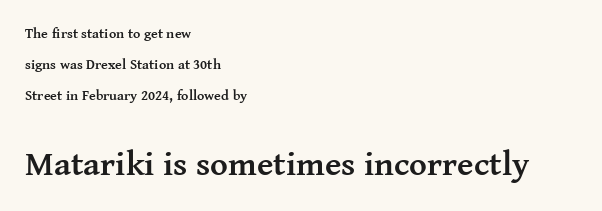
The ragged edge is on the right, which tells us the setting is flush left. Character widths vary here, with narrow letters taking less room than wide ones. Unlike italic type, these characters show no tilt at all. Compare the two chunks: the lower has the greater cap height.
